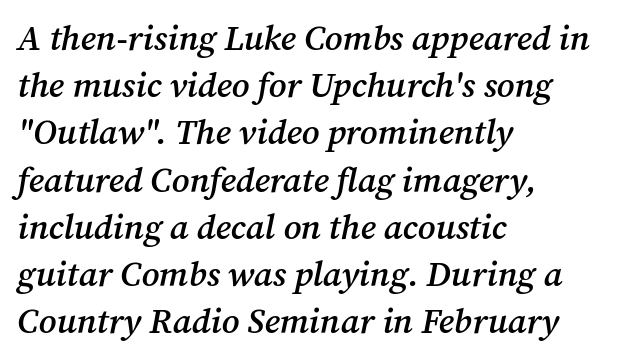
The image shows 35 px semibold serif type, italic (leaning right); set left-aligned, normal line spacing (1.35x), normal letter spacing, not underlined; medium stroke contrast and a medium x-height.
